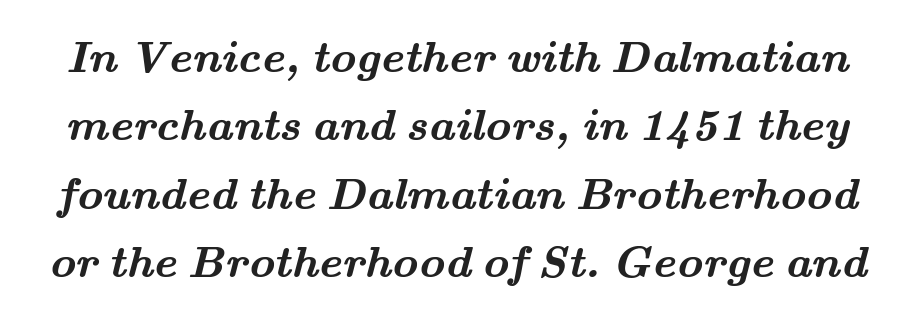
Q: Is the text bold? A: Yes.
Q: Is the typeface a serif or a sans-serif typeface? A: Serif.
Q: Is the text underlined? A: No.
Q: Is the spacing between letters normal or unusually wide? A: Normal.
Q: Is the spacing between lines tight, normal or loose? A: Normal.
Q: Width (condensed, normal, or wide)? A: Wide.
Q: Stroke contrast? A: Medium.
Q: x-height? A: Small.
Q: Monospaced? A: No.
